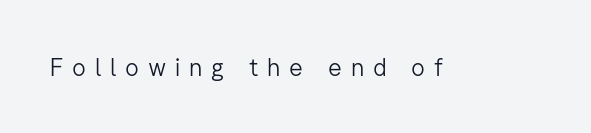
Q: Is the text bold? A: No.
Q: Is the text italic (slanted)? A: No, it is upright.
Q: Is the text underlined? A: No.
Q: Is the spacing between letters normal or unusually wide? A: Unusually wide.
